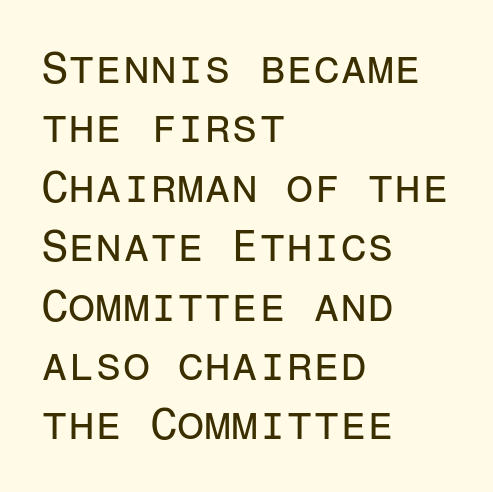
In terms of posture, this sample is upright. These lines are rendered in a fixed-pitch font. Stems here are at most as thick as an everyday book face. Whoever set this chose a conventional vertical rhythm. Type style note: lacks serifs. If you drew a ruler down the left edge, every line would touch it.
